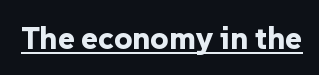
The image shows 32 px bold sans-serif type, upright; set normal letter spacing, underlined; low stroke contrast and a medium x-height.
